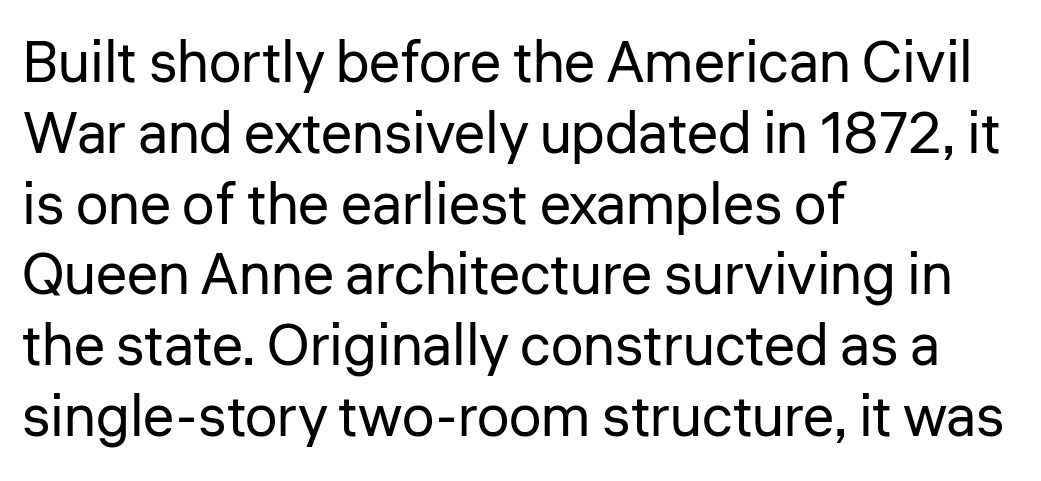
Lines of text with bare space underneath. Check where the strokes stop: nothing finishes them off — pure sans. These lines are rendered in a variable-pitch font. Stems and bowls with no extra thickness — not bold. The specimen reads as upright at a glance. Each line starts at the same left margin while the right side varies.
